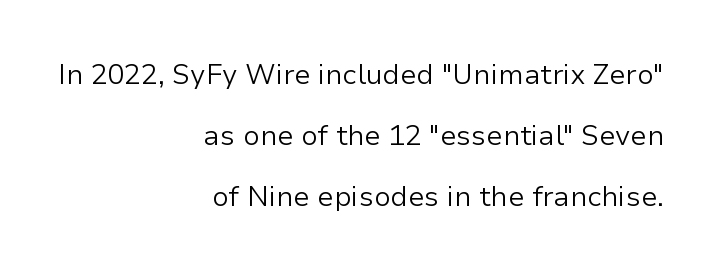
Does extra space separate the letters? No, they use regular spacing. The rendering uses natural spacing where letterforms have individual widths. Is there much room between lines? Yes — plenty of vertical air separates them. Posture: straight, roman, zero tilt. The font is comparable to plain body text, perhaps lighter. Which margin do the lines hug? The right one — the left edge is uneven.
